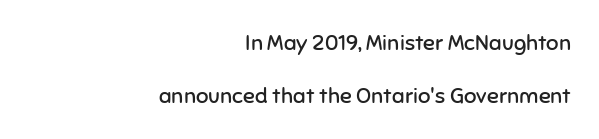
{"italic": "no", "bold": "no", "underline": "no", "align": "right", "line_spacing": "loose", "line_spacing_ratio": 2.41, "letter_spacing": "normal", "letter_spacing_em": 0.0, "glyph_px": 22}
